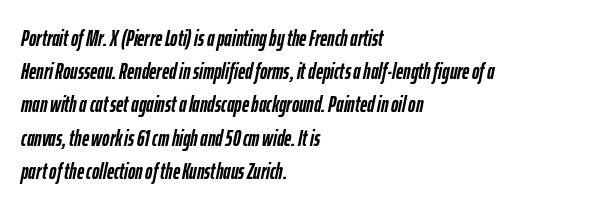
The image shows 22 px bold type, italic (leaning right); set left-aligned, normal line spacing (1.51x), normal letter spacing, not underlined.
